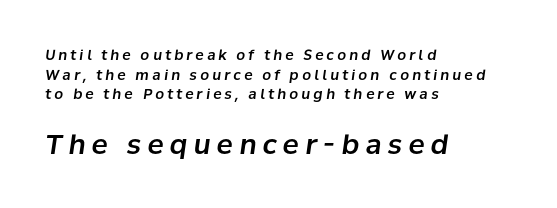
{"italic": "yes", "lean": "right", "slant_degrees": 8, "underline": "no", "align": "left", "line_spacing": "normal", "line_spacing_ratio": 1.41, "letter_spacing": "wide", "letter_spacing_em": 0.23, "larger_block": "second", "size_ratio": 1.93, "glyph_px": 27}
